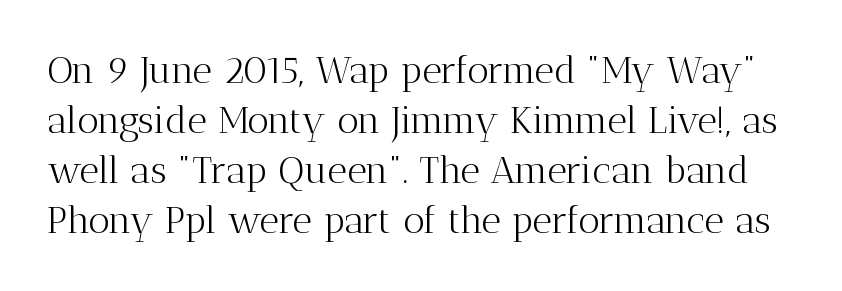
Q: Is the text bold? A: No.
Q: Is the text italic (slanted)? A: No, it is upright.
Q: Is the typeface a serif or a sans-serif typeface? A: Serif.
Q: Is the text underlined? A: No.
Q: Is the spacing between letters normal or unusually wide? A: Normal.
Q: Is the spacing between lines tight, normal or loose? A: Normal.
Q: Width (condensed, normal, or wide)? A: Normal.
Q: Stroke contrast? A: Medium.
Q: x-height? A: Medium.
Q: Monospaced? A: No.
